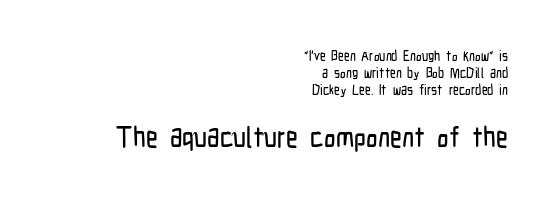
{"serif": "no", "italic": "no", "width": "condensed", "stroke_contrast": "low", "x_height": "medium", "monospaced": "no", "underline": "no", "align": "right", "line_spacing_ratio": 1.22, "letter_spacing": "normal", "letter_spacing_em": 0.0, "larger_block": "second", "size_ratio": 2.07, "glyph_px": 29}
